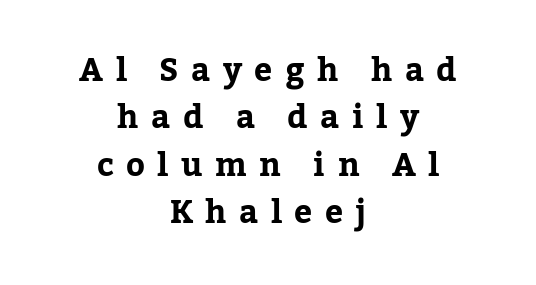
Q: Is the text italic (slanted)? A: No, it is upright.
Q: Is the typeface a serif or a sans-serif typeface? A: Serif.
Q: Is the text underlined? A: No.
Q: How is the paragraph aligned? A: Centered.
Q: Is the spacing between letters normal or unusually wide? A: Unusually wide.
Q: Is the spacing between lines tight, normal or loose? A: Normal.
Q: Width (condensed, normal, or wide)? A: Normal.
Q: Stroke contrast? A: Low.
Q: x-height? A: Medium.
Q: Monospaced? A: No.
